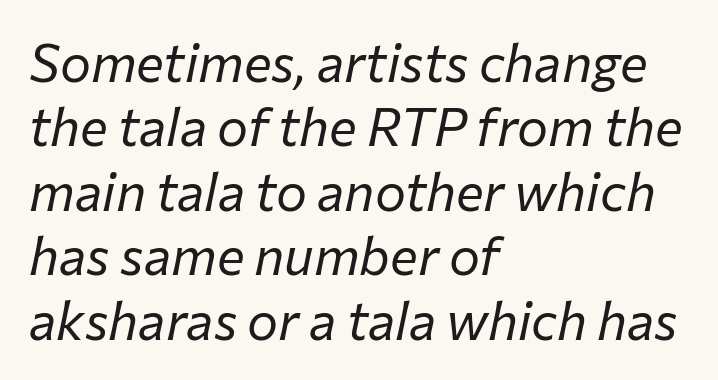
The rendering applies a slant to the glyphs. A classic flush-left, rag-right setting is used for this passage. Heft: none added — not bold. Observe the ordinary spacing: letters are neighbours, not strangers.
